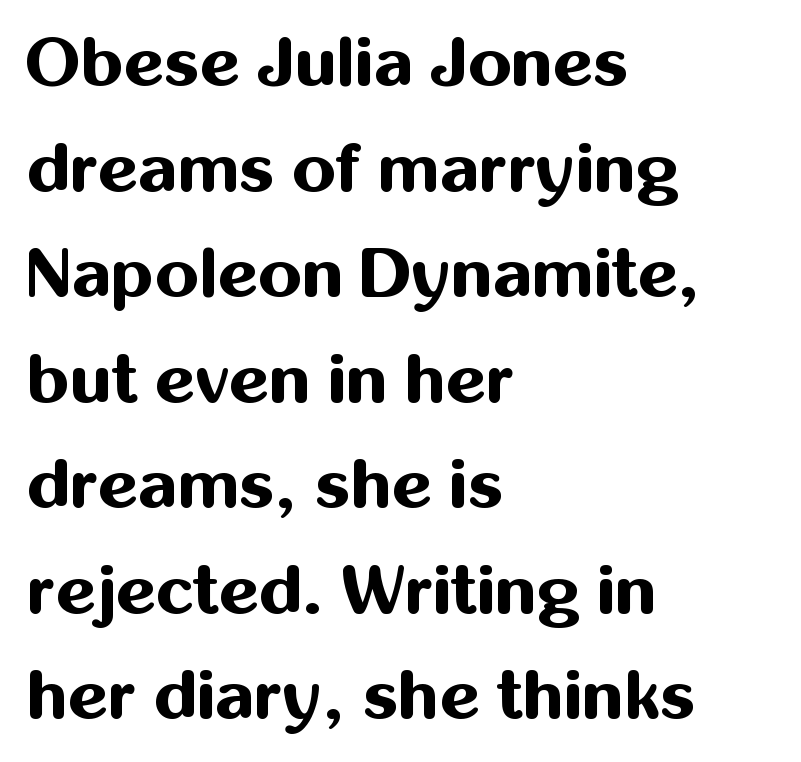
{"serif": "no", "italic": "no", "bold": "yes", "weight": "bold", "width": "normal", "stroke_contrast": "medium", "x_height": "medium", "monospaced": "no", "underline": "no", "align": "left", "line_spacing": "normal", "line_spacing_ratio": 1.53, "letter_spacing": "normal", "letter_spacing_em": 0.0, "glyph_px": 69}
